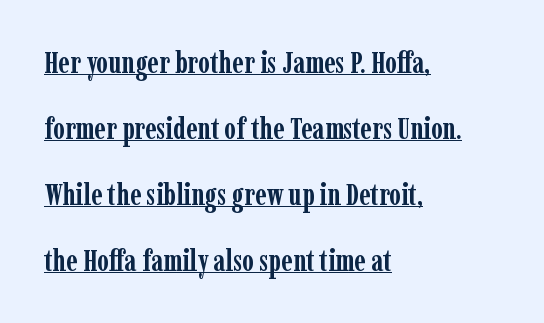
{"serif": "yes", "italic": "no", "bold": "yes", "weight": "semibold", "width": "condensed", "stroke_contrast": "low", "x_height": "medium", "monospaced": "no", "underline": "yes", "align": "left", "line_spacing": "loose", "line_spacing_ratio": 2.2, "letter_spacing": "normal", "letter_spacing_em": 0.0, "glyph_px": 30}
